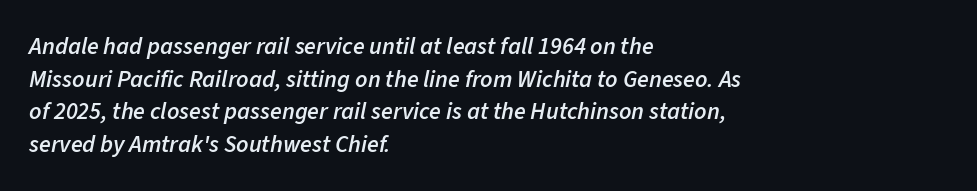
Students, observe: this is what conventionally led text looks like. Descenders hang freely into open space. Compared with a centered layout, this one pins lines to the left instead. Tracking value appears to be zero — textbook default spacing. Students, this is semibold: more ink than regular, less than bold.
